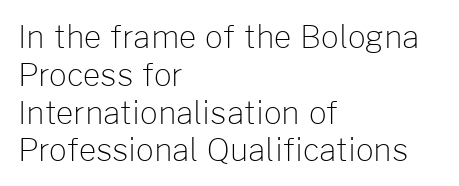
{"serif": "no", "italic": "no", "bold": "no", "weight": "light", "width": "normal", "stroke_contrast": "low", "x_height": "medium", "monospaced": "no", "underline": "no", "align": "left", "line_spacing_ratio": 1.22, "letter_spacing": "normal", "letter_spacing_em": 0.0, "glyph_px": 31}
